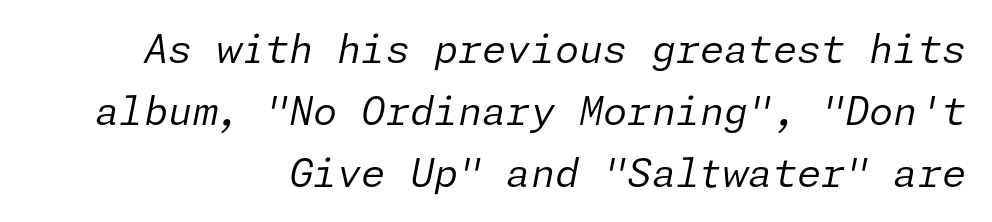
Q: Is the text bold? A: No.
Q: Is the text italic (slanted)? A: Yes, it leans right by about 11 degrees.
Q: Is the text underlined? A: No.
Q: How is the paragraph aligned? A: Right-aligned.
Q: Is the spacing between letters normal or unusually wide? A: Normal.
Q: Is the spacing between lines tight, normal or loose? A: Normal.
Q: Width (condensed, normal, or wide)? A: Normal.
Q: Stroke contrast? A: Low.
Q: x-height? A: Medium.
